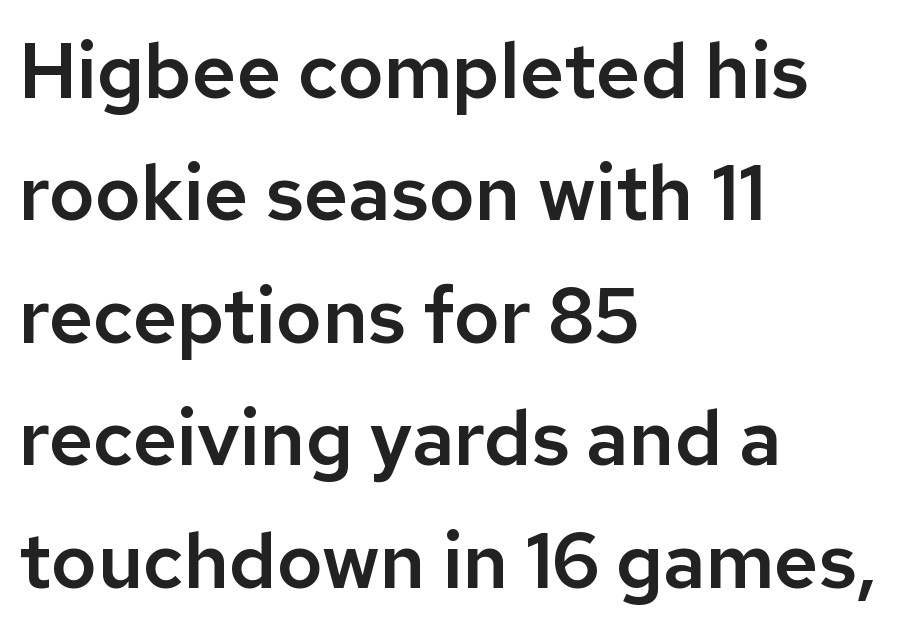
{"serif": "no", "italic": "no", "width": "normal", "stroke_contrast": "low", "x_height": "medium", "monospaced": "no", "underline": "no", "align": "left", "line_spacing": "normal", "line_spacing_ratio": 1.59, "letter_spacing": "normal", "letter_spacing_em": 0.0, "glyph_px": 77}
